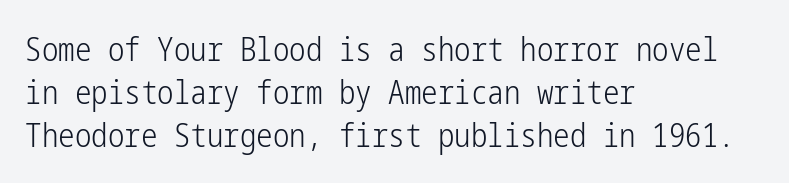
Q: Is the text bold? A: No.
Q: Is the text italic (slanted)? A: No, it is upright.
Q: Is the typeface a serif or a sans-serif typeface? A: Sans-serif.
Q: Is the text underlined? A: No.
Q: How is the paragraph aligned? A: Left-aligned.
Q: Is the spacing between letters normal or unusually wide? A: Normal.
Q: Is the spacing between lines tight, normal or loose? A: Normal.
Q: Width (condensed, normal, or wide)? A: Condensed.
Q: Stroke contrast? A: Low.
Q: x-height? A: Medium.
